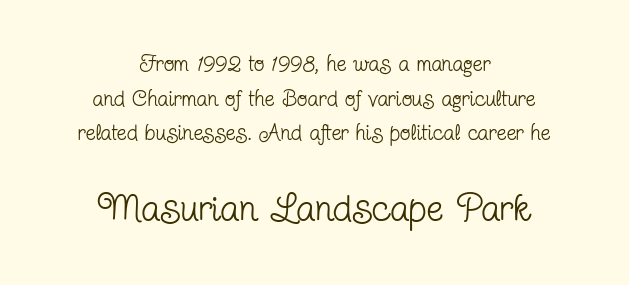
{"serif": "yes", "italic": "no", "bold": "no", "weight": "regular", "width": "condensed", "stroke_contrast": "low", "x_height": "medium", "monospaced": "no", "underline": "no", "align": "center", "line_spacing": "normal", "line_spacing_ratio": 1.57, "letter_spacing": "normal", "letter_spacing_em": 0.0, "larger_block": "second", "size_ratio": 1.73, "glyph_px": 38}
